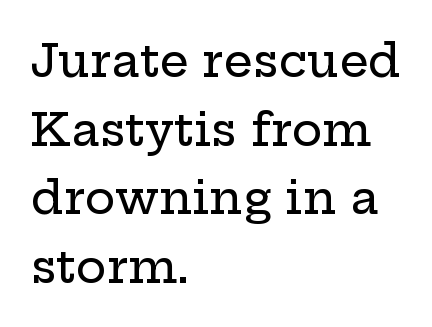
Q: Is the text italic (slanted)? A: No, it is upright.
Q: Is the typeface a serif or a sans-serif typeface? A: Serif.
Q: Is the text underlined? A: No.
Q: How is the paragraph aligned? A: Left-aligned.
Q: Is the spacing between letters normal or unusually wide? A: Normal.
Q: Is the spacing between lines tight, normal or loose? A: Normal.
Q: Width (condensed, normal, or wide)? A: Wide.
Q: Stroke contrast? A: Low.
Q: x-height? A: Medium.
Q: Monospaced? A: No.
